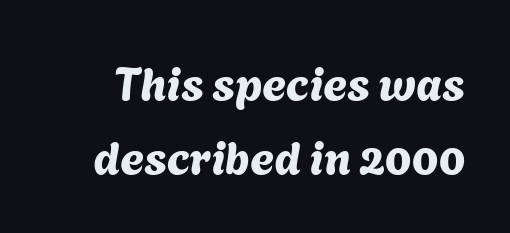
The image shows 46 px sans-serif type; set normal line spacing (1.6x), normal letter spacing, not underlined; medium stroke contrast and a medium x-height.
